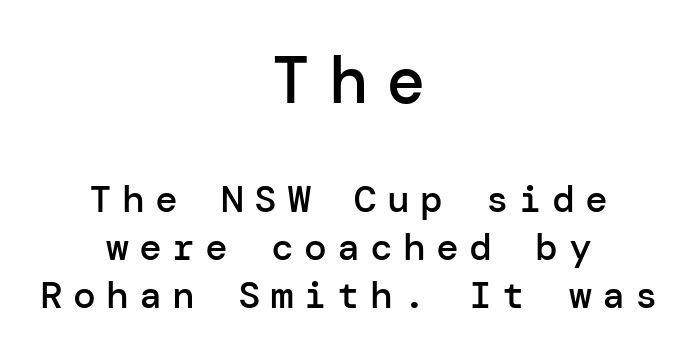
Q: Is the text bold? A: Semi-bold.
Q: Is the text italic (slanted)? A: No, it is upright.
Q: Is the typeface a serif or a sans-serif typeface? A: Sans-serif.
Q: Is the text underlined? A: No.
Q: How is the paragraph aligned? A: Centered.
Q: Is the spacing between letters normal or unusually wide? A: Unusually wide.
Q: Is the spacing between lines tight, normal or loose? A: Normal.
Q: Which block of text is set in a larger size, the first (top) or the second (bottom)? A: The first (top) one.
Q: Width (condensed, normal, or wide)? A: Normal.
Q: Stroke contrast? A: Low.
Q: x-height? A: Medium.
